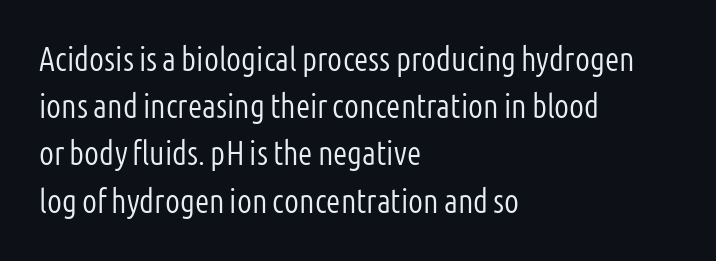
Q: Is the text bold? A: No.
Q: Is the text italic (slanted)? A: No, it is upright.
Q: Is the typeface a serif or a sans-serif typeface? A: Sans-serif.
Q: Is the text underlined? A: No.
Q: How is the paragraph aligned? A: Left-aligned.
Q: Is the spacing between letters normal or unusually wide? A: Normal.
Q: Is the spacing between lines tight, normal or loose? A: Normal.
Q: Width (condensed, normal, or wide)? A: Condensed.
Q: Stroke contrast? A: Low.
Q: x-height? A: Medium.
Q: Monospaced? A: No.
